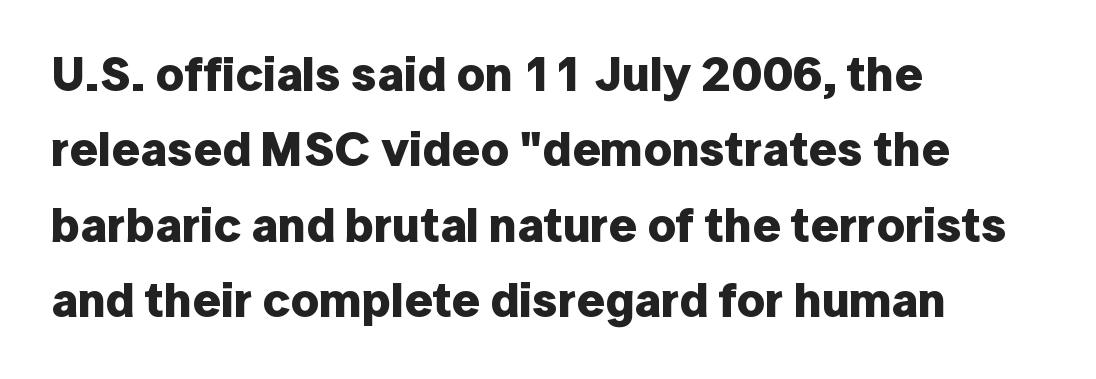
Q: Is the text bold? A: Yes.
Q: Is the text italic (slanted)? A: No, it is upright.
Q: Is the typeface a serif or a sans-serif typeface? A: Sans-serif.
Q: Is the text underlined? A: No.
Q: How is the paragraph aligned? A: Left-aligned.
Q: Is the spacing between letters normal or unusually wide? A: Normal.
Q: Is the spacing between lines tight, normal or loose? A: Normal.
Q: Width (condensed, normal, or wide)? A: Normal.
Q: Stroke contrast? A: Low.
Q: x-height? A: Medium.
Q: Monospaced? A: No.
